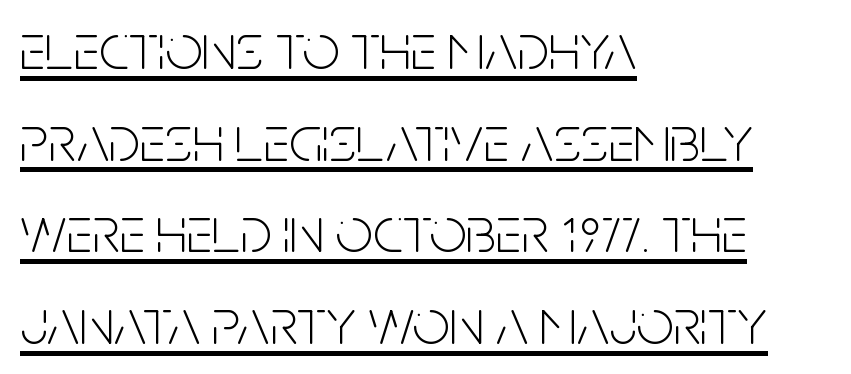
{"serif": "no", "italic": "no", "bold": "no", "weight": "light", "width": "condensed", "stroke_contrast": "low", "x_height": "large", "monospaced": "no", "underline": "yes", "align": "left", "line_spacing": "normal", "line_spacing_ratio": 1.41, "letter_spacing": "normal", "letter_spacing_em": 0.0, "glyph_px": 65}
